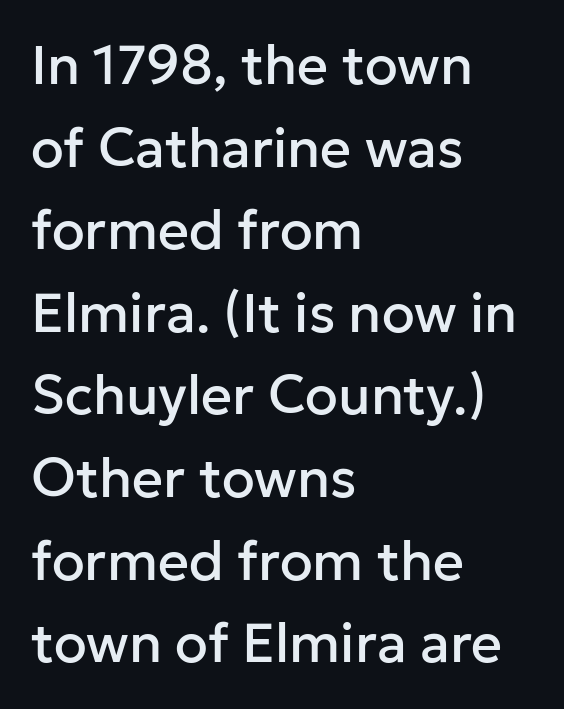
The image shows 54 px sans-serif type, upright; set left-aligned, normal line spacing (1.53x), normal letter spacing, not underlined; low stroke contrast and a medium x-height.
